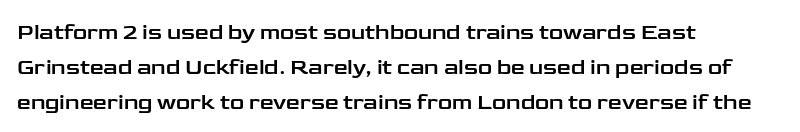
{"italic": "no", "underline": "no", "align": "left", "line_spacing": "normal", "line_spacing_ratio": 1.59, "letter_spacing": "normal", "letter_spacing_em": 0.0, "glyph_px": 22}
